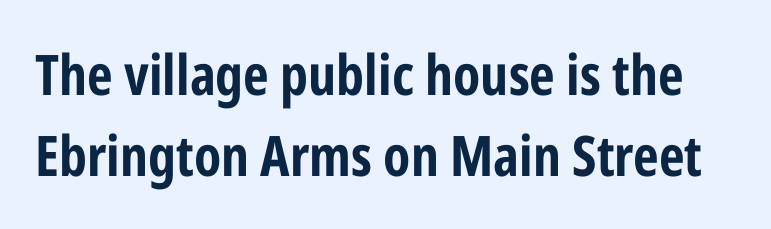
{"serif": "no", "italic": "no", "bold": "yes", "weight": "bold", "width": "condensed", "stroke_contrast": "low", "x_height": "medium", "monospaced": "no", "underline": "no", "line_spacing": "normal", "line_spacing_ratio": 1.45, "letter_spacing": "normal", "letter_spacing_em": 0.0, "glyph_px": 56}
